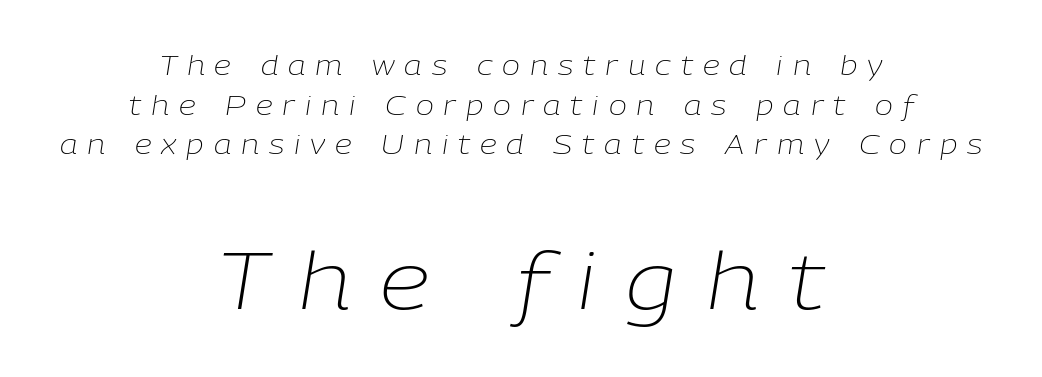
{"italic": "yes", "lean": "right", "slant_degrees": 9, "bold": "no", "weight": "light", "width": "normal", "stroke_contrast": "low", "x_height": "medium", "monospaced": "no", "underline": "no", "align": "center", "line_spacing": "normal", "line_spacing_ratio": 1.47, "letter_spacing": "wide", "letter_spacing_em": 0.37, "larger_block": "second", "size_ratio": 2.96, "glyph_px": 80}
